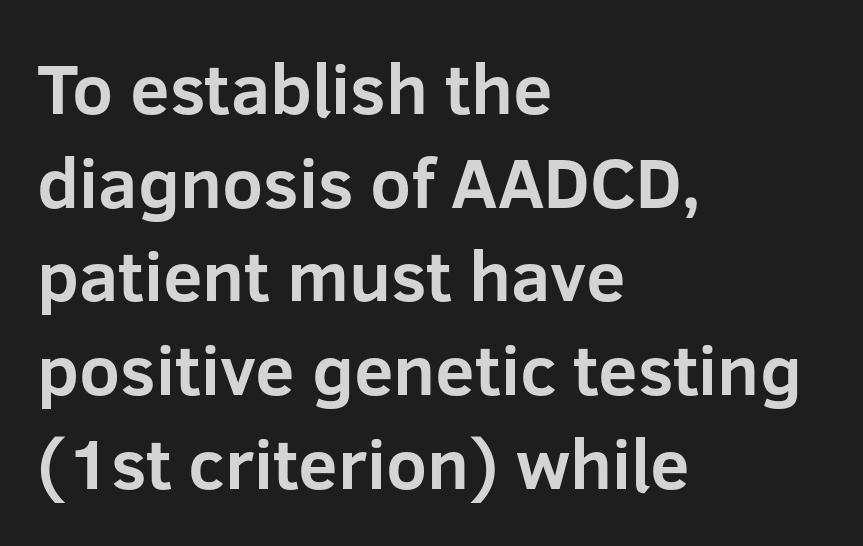
Honestly, the row spacing looks completely unremarkable. This is the regular roman posture of the typeface. Each glyph is drawn with heavy, bold strokes. Type without underlining. The paragraph has a hard left edge and a soft right edge. The tracking reads as untouched default to a designer's eye.
